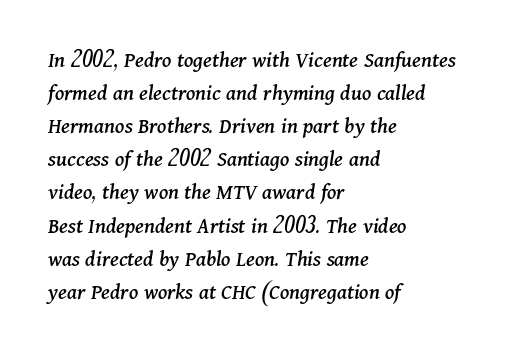
Q: Is the text italic (slanted)? A: Yes, it leans right by about 11 degrees.
Q: Is the text underlined? A: No.
Q: How is the paragraph aligned? A: Left-aligned.
Q: Is the spacing between letters normal or unusually wide? A: Normal.
Q: Is the spacing between lines tight, normal or loose? A: Normal.
